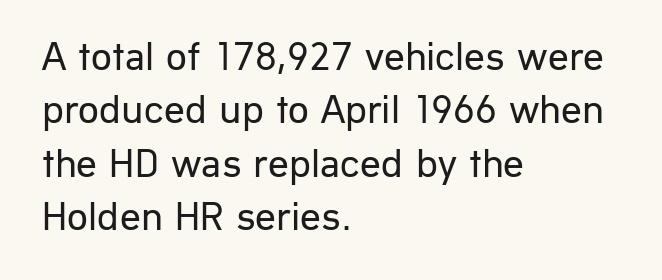
Q: Is the text bold? A: No.
Q: Is the text italic (slanted)? A: No, it is upright.
Q: Is the typeface a serif or a sans-serif typeface? A: Sans-serif.
Q: Is the text underlined? A: No.
Q: How is the paragraph aligned? A: Left-aligned.
Q: Is the spacing between letters normal or unusually wide? A: Normal.
Q: Is the spacing between lines tight, normal or loose? A: Normal.
Q: Width (condensed, normal, or wide)? A: Normal.
Q: Stroke contrast? A: Low.
Q: x-height? A: Medium.
Q: Monospaced? A: No.
